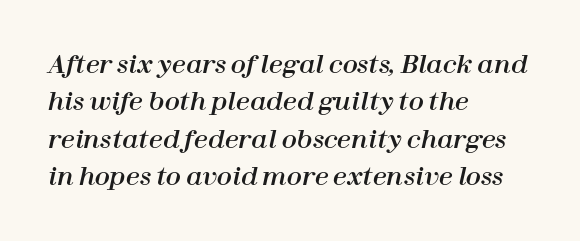
A typesetter would mark this as italic. Teacher's note: observe the even left margin — that is flush-left alignment. Lines of text with bare space underneath. The designer left line spacing at the default.
